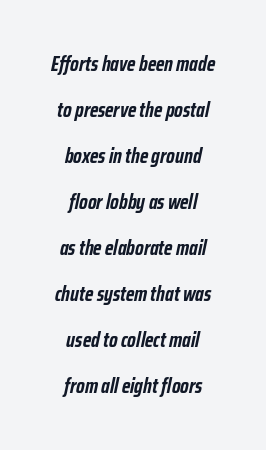
You can tell it's italic because the verticals aren't actually vertical. Check under the words: just untouched page. Leftover space on each line is divided equally before and after the words. Typographic density is high because the face is bold.
